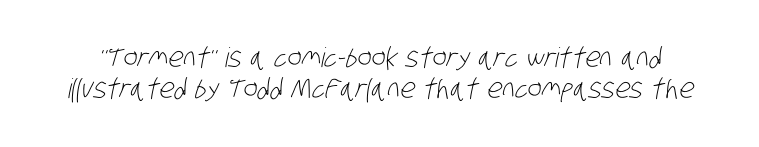
The image shows 27 px text type; set tight line spacing (1.13x), normal letter spacing, not underlined.
